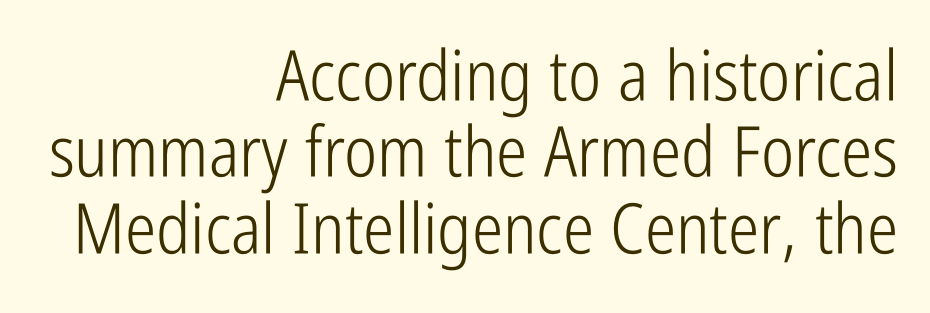
The image shows 70 px light, condensed sans-serif type, upright; set right-aligned, tight line spacing (1.09x), normal letter spacing, not underlined; low stroke contrast and a medium x-height.
